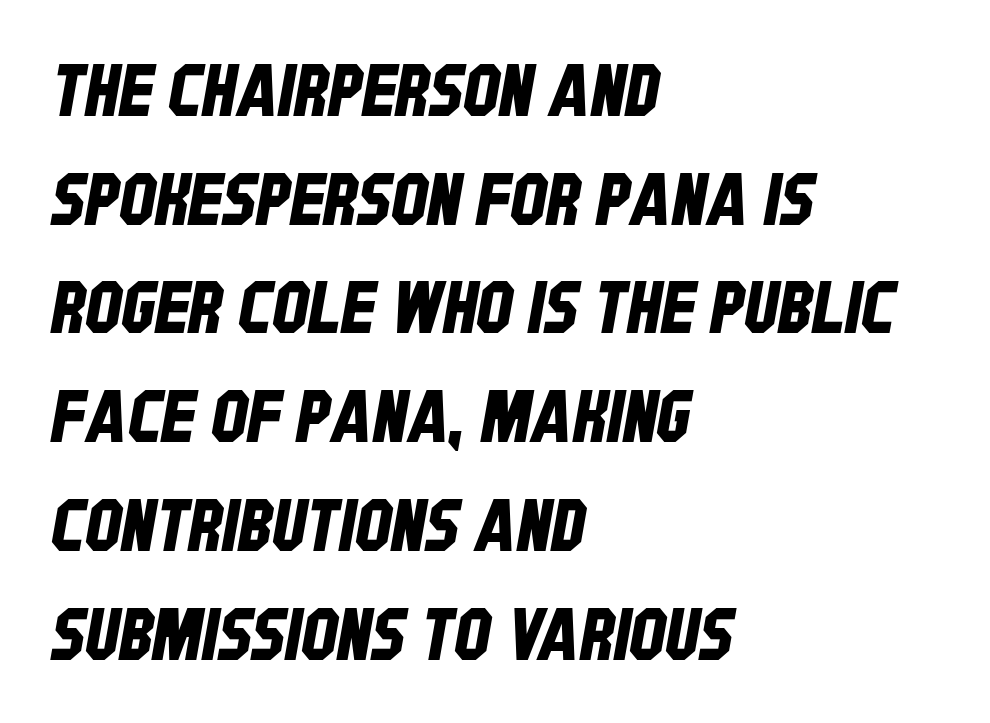
Honestly, the row spacing looks completely unremarkable. This sample is left-justified, so line endings fall wherever the words run out. Note the varied advance widths — an 'i' is clearly narrower than an 'm'. This rendering leaves character spacing at its baseline value.
